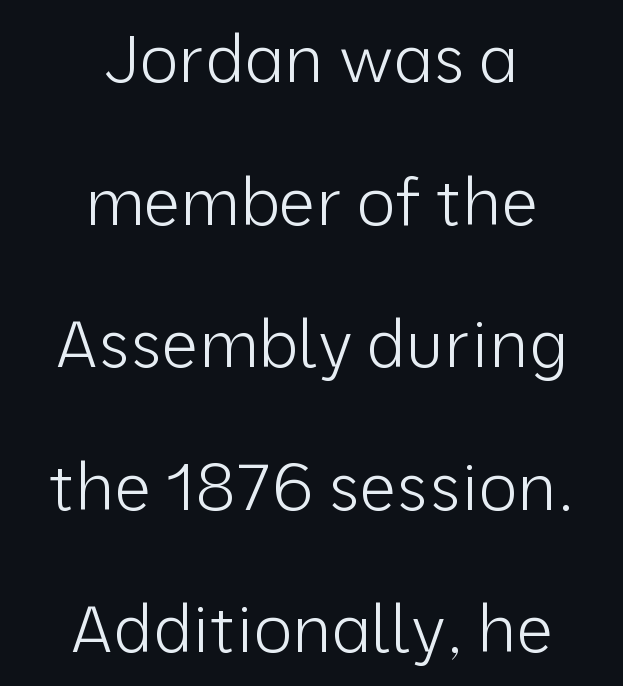
The type family on display is of the sans-serif kind. Tall strokes in this sample are plumb rather than angled. The passage shown is not underscored anywhere. The passage shown has conventional tracking throughout.
